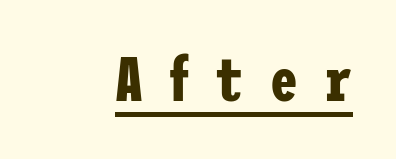
{"serif": "no", "italic": "no", "bold": "yes", "weight": "bold", "width": "condensed", "stroke_contrast": "low", "x_height": "medium", "underline": "yes", "letter_spacing": "wide", "letter_spacing_em": 0.43, "glyph_px": 62}
